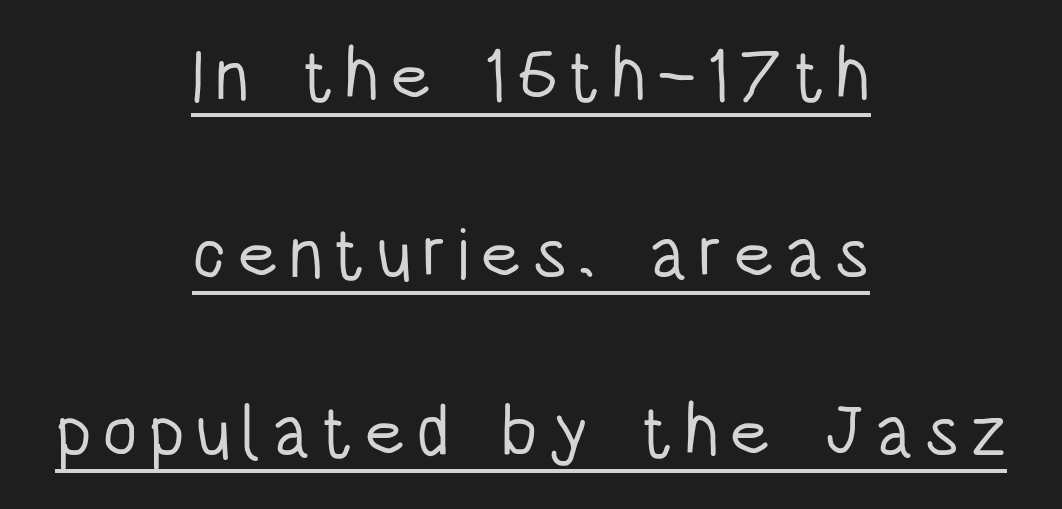
{"serif": "no", "italic": "no", "bold": "no", "weight": "light", "width": "condensed", "stroke_contrast": "low", "x_height": "large", "monospaced": "no", "underline": "yes", "align": "center", "line_spacing": "loose", "line_spacing_ratio": 2.47, "glyph_px": 72}
